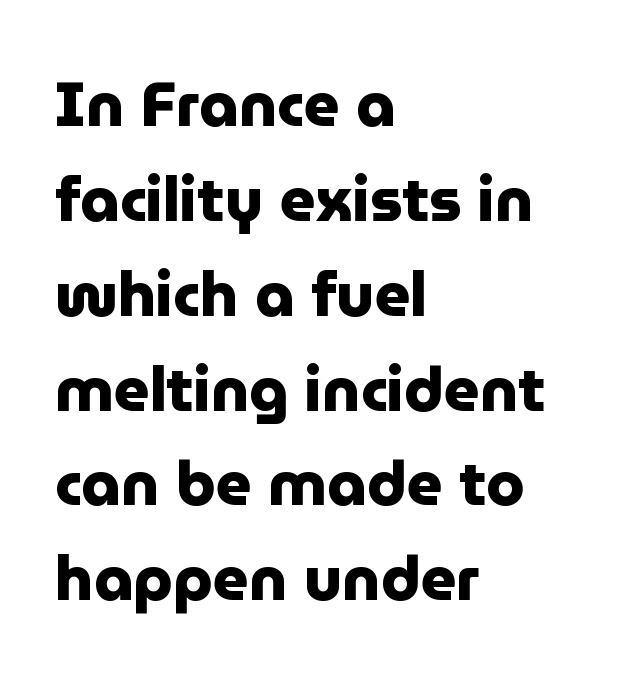
Q: Is the text bold? A: Yes.
Q: Is the text italic (slanted)? A: No, it is upright.
Q: Is the typeface a serif or a sans-serif typeface? A: Sans-serif.
Q: Is the text underlined? A: No.
Q: How is the paragraph aligned? A: Left-aligned.
Q: Is the spacing between letters normal or unusually wide? A: Normal.
Q: Is the spacing between lines tight, normal or loose? A: Normal.
Q: Width (condensed, normal, or wide)? A: Normal.
Q: Stroke contrast? A: Low.
Q: x-height? A: Medium.
Q: Monospaced? A: No.
